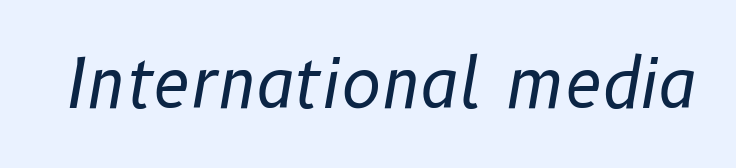
The image shows 67 px regular-weight type, italic (leaning right); set normal letter spacing, not underlined; low stroke contrast and a medium x-height.
